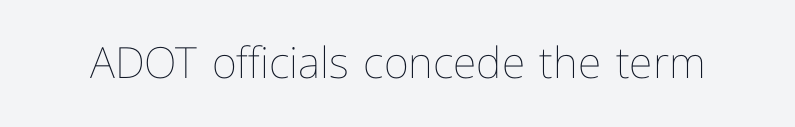
Q: Is the text bold? A: No.
Q: Is the text italic (slanted)? A: No, it is upright.
Q: Is the text underlined? A: No.
Q: Is the spacing between letters normal or unusually wide? A: Normal.
Q: Width (condensed, normal, or wide)? A: Normal.
Q: Stroke contrast? A: Low.
Q: x-height? A: Medium.
Q: Monospaced? A: No.
